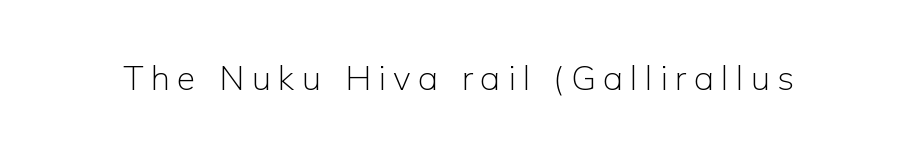
{"serif": "no", "italic": "no", "bold": "no", "weight": "light", "width": "normal", "stroke_contrast": "low", "x_height": "medium", "monospaced": "no", "underline": "no", "letter_spacing": "wide", "letter_spacing_em": 0.22, "glyph_px": 34}
